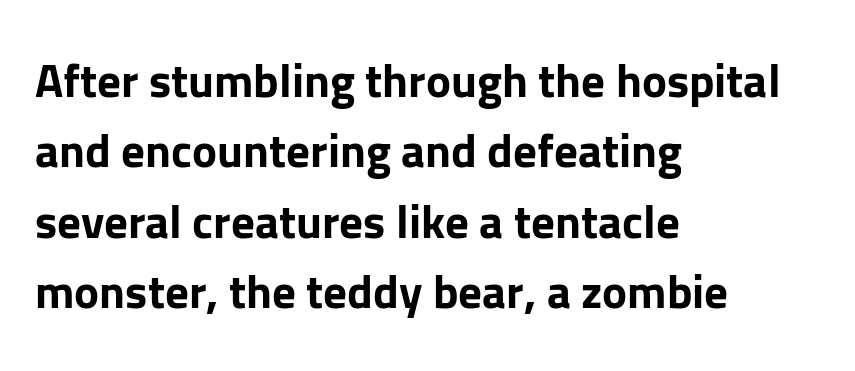
Q: Is the text bold? A: Yes.
Q: Is the text italic (slanted)? A: No, it is upright.
Q: Is the typeface a serif or a sans-serif typeface? A: Sans-serif.
Q: Is the text underlined? A: No.
Q: How is the paragraph aligned? A: Left-aligned.
Q: Is the spacing between letters normal or unusually wide? A: Normal.
Q: Is the spacing between lines tight, normal or loose? A: Normal.
Q: Width (condensed, normal, or wide)? A: Normal.
Q: Stroke contrast? A: Low.
Q: x-height? A: Medium.
Q: Monospaced? A: No.
